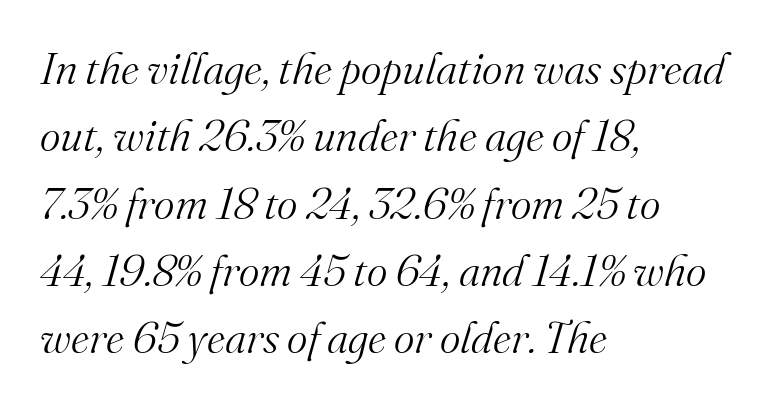
Q: Is the text bold? A: No.
Q: Is the text italic (slanted)? A: Yes, it leans right by about 16 degrees.
Q: Is the typeface a serif or a sans-serif typeface? A: Serif.
Q: Is the text underlined? A: No.
Q: How is the paragraph aligned? A: Left-aligned.
Q: Is the spacing between letters normal or unusually wide? A: Normal.
Q: Is the spacing between lines tight, normal or loose? A: Normal.
Q: Width (condensed, normal, or wide)? A: Normal.
Q: Stroke contrast? A: Medium.
Q: x-height? A: Small.
Q: Monospaced? A: No.
